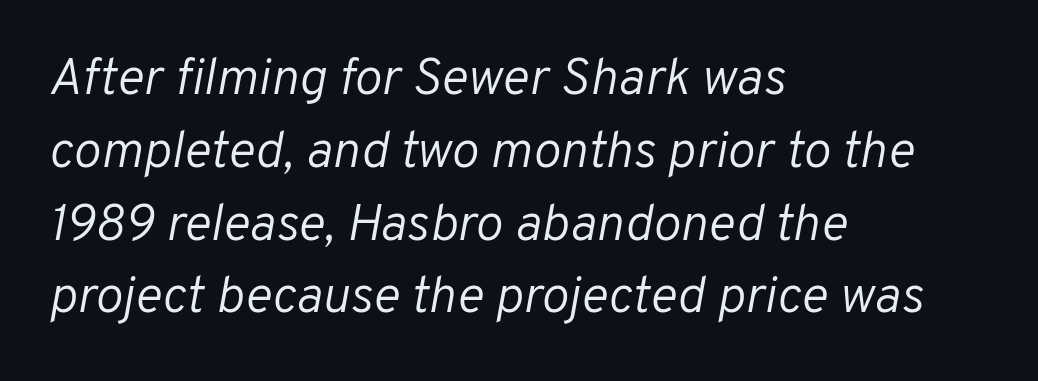
{"italic": "yes", "lean": "right", "slant_degrees": 10, "bold": "no", "weight": "light", "width": "normal", "stroke_contrast": "low", "x_height": "medium", "monospaced": "no", "underline": "no", "align": "left", "line_spacing": "normal", "line_spacing_ratio": 1.4, "letter_spacing": "normal", "letter_spacing_em": 0.0, "glyph_px": 52}
